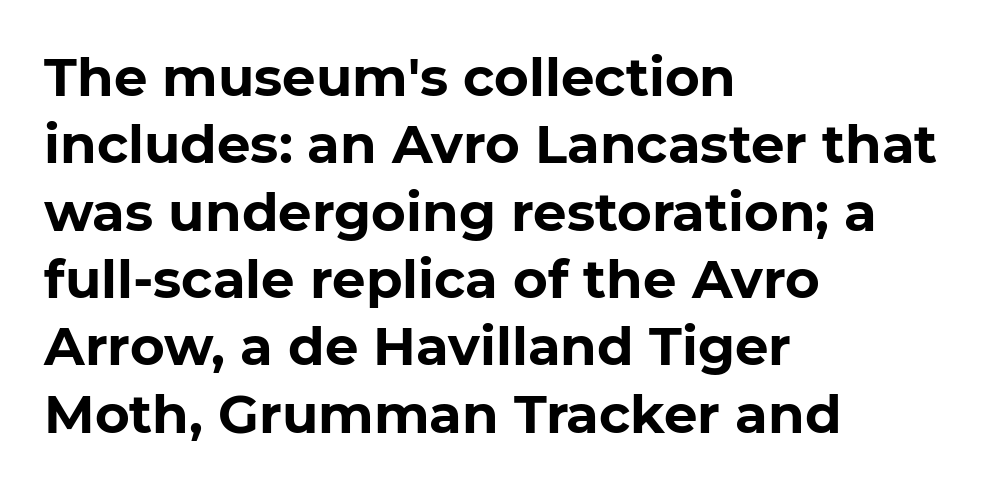
Q: Is the text bold? A: Yes.
Q: Is the text italic (slanted)? A: No, it is upright.
Q: Is the typeface a serif or a sans-serif typeface? A: Sans-serif.
Q: Is the text underlined? A: No.
Q: How is the paragraph aligned? A: Left-aligned.
Q: Is the spacing between letters normal or unusually wide? A: Normal.
Q: Is the spacing between lines tight, normal or loose? A: Normal.
Q: Width (condensed, normal, or wide)? A: Normal.
Q: Stroke contrast? A: Low.
Q: x-height? A: Medium.
Q: Monospaced? A: No.
